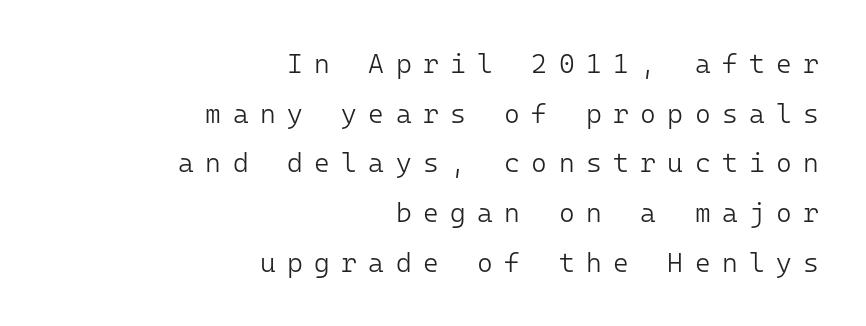
Q: Is the text bold? A: No.
Q: Is the text italic (slanted)? A: No, it is upright.
Q: Is the text underlined? A: No.
Q: How is the paragraph aligned? A: Right-aligned.
Q: Is the spacing between letters normal or unusually wide? A: Unusually wide.
